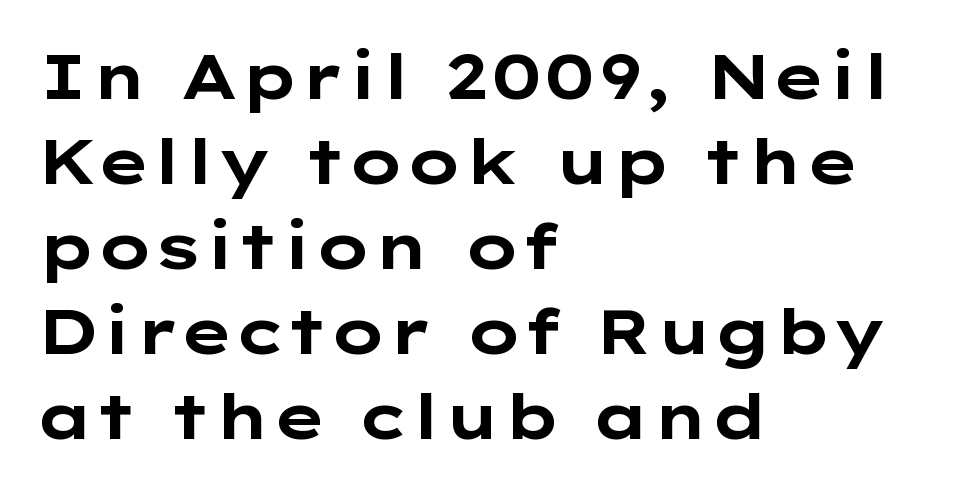
{"serif": "no", "italic": "no", "bold": "yes", "weight": "bold", "width": "wide", "stroke_contrast": "low", "x_height": "medium", "monospaced": "no", "underline": "no", "align": "left", "line_spacing": "normal", "line_spacing_ratio": 1.35, "letter_spacing": "normal", "letter_spacing_em": 0.0, "glyph_px": 63}
